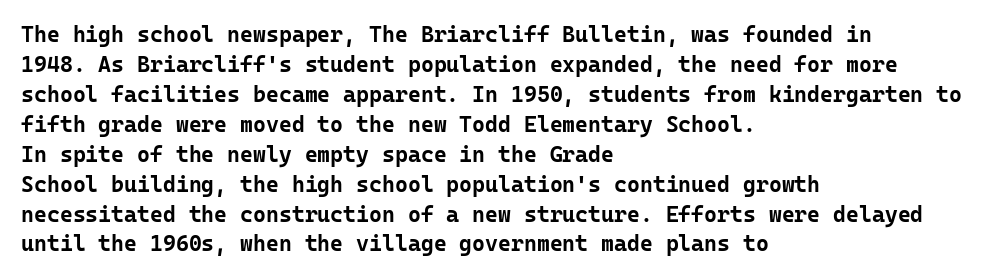
{"italic": "no", "bold": "yes", "underline": "no", "align": "left", "line_spacing": "normal", "line_spacing_ratio": 1.36, "letter_spacing": "normal", "letter_spacing_em": 0.0, "glyph_px": 22}
